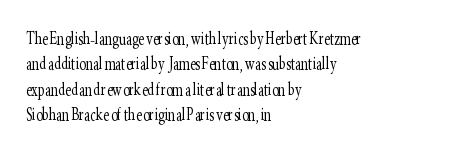
{"italic": "no", "bold": "no", "underline": "no", "align": "left", "line_spacing": "normal", "line_spacing_ratio": 1.27, "letter_spacing": "normal", "letter_spacing_em": 0.0, "glyph_px": 20}
